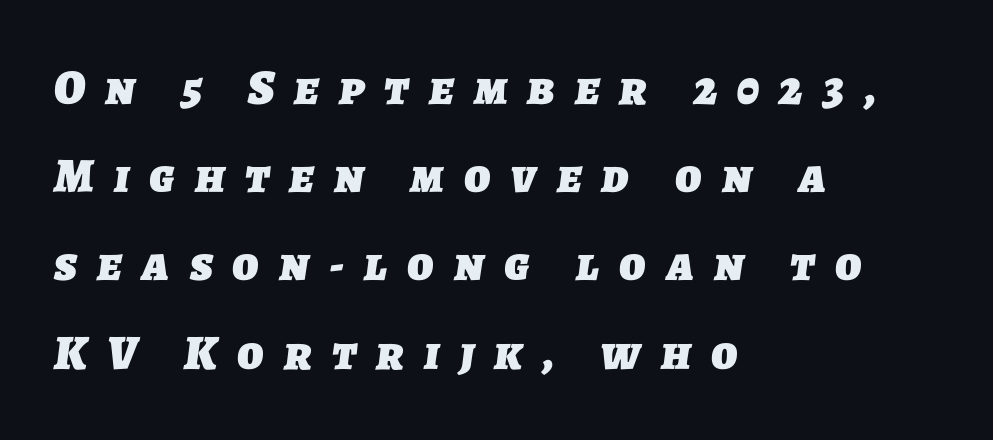
Q: Is the text bold? A: Yes.
Q: Is the typeface a serif or a sans-serif typeface? A: Sans-serif.
Q: Is the text underlined? A: No.
Q: How is the paragraph aligned? A: Left-aligned.
Q: Is the spacing between letters normal or unusually wide? A: Unusually wide.
Q: Width (condensed, normal, or wide)? A: Normal.
Q: Stroke contrast? A: Low.
Q: x-height? A: Medium.
Q: Monospaced? A: No.
